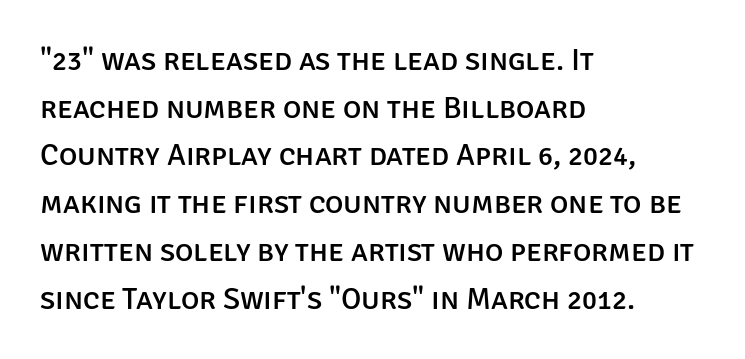
The type family on display is of the sans-serif kind. Inter-character spacing is left at the font's built-in metrics. The string is rendered with underlining switched off. The font's upright variant was chosen for this text.
